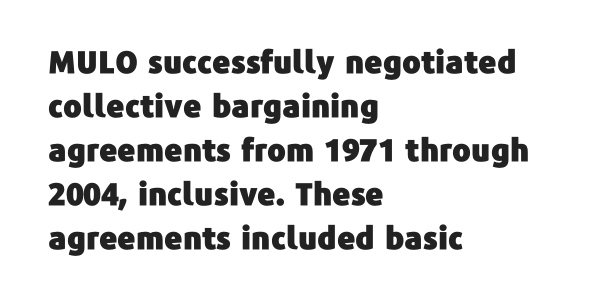
Q: Is the text italic (slanted)? A: No, it is upright.
Q: Is the typeface a serif or a sans-serif typeface? A: Sans-serif.
Q: Is the text underlined? A: No.
Q: How is the paragraph aligned? A: Left-aligned.
Q: Is the spacing between letters normal or unusually wide? A: Normal.
Q: Is the spacing between lines tight, normal or loose? A: Normal.
Q: Width (condensed, normal, or wide)? A: Normal.
Q: Stroke contrast? A: Low.
Q: x-height? A: Medium.
Q: Monospaced? A: No.
